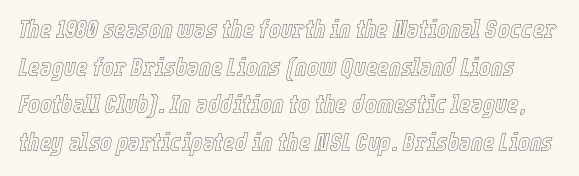
The space between consecutive lines is moderate. Observe the ordinary spacing: letters are neighbours, not strangers. Slanted lettering throughout. Any mark beneath the type? The region is blank.
